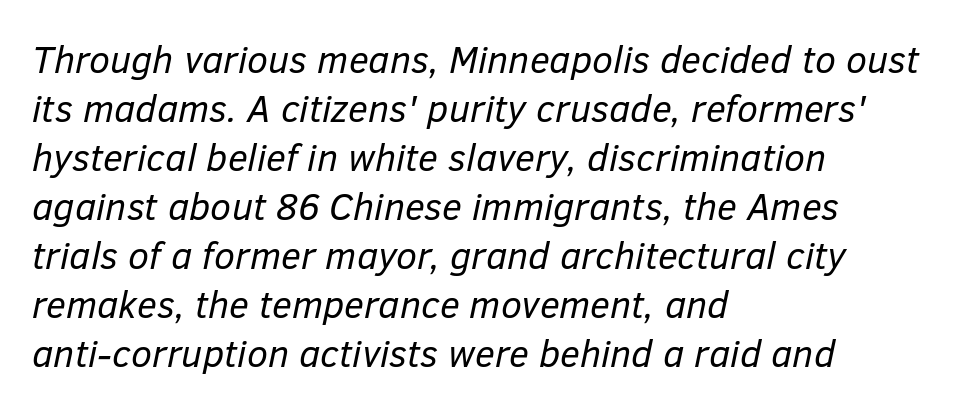
{"italic": "yes", "lean": "right", "slant_degrees": 12, "bold": "no", "weight": "regular", "width": "normal", "stroke_contrast": "low", "x_height": "medium", "monospaced": "no", "underline": "no", "align": "left", "line_spacing": "normal", "line_spacing_ratio": 1.29, "letter_spacing": "normal", "letter_spacing_em": 0.0, "glyph_px": 38}
